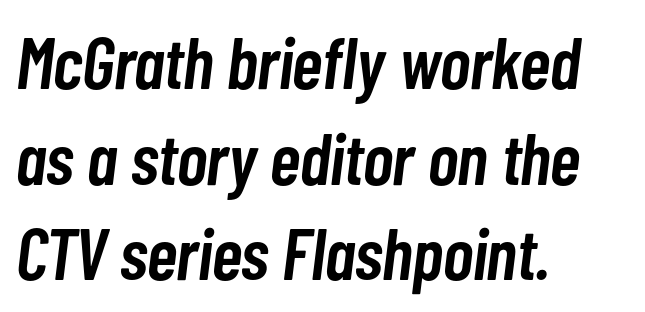
{"italic": "yes", "lean": "right", "slant_degrees": 7, "bold": "semi", "weight": "semibold", "width": "condensed", "stroke_contrast": "low", "x_height": "medium", "monospaced": "no", "underline": "no", "align": "left", "line_spacing": "normal", "line_spacing_ratio": 1.31, "letter_spacing": "normal", "letter_spacing_em": 0.0, "glyph_px": 73}
